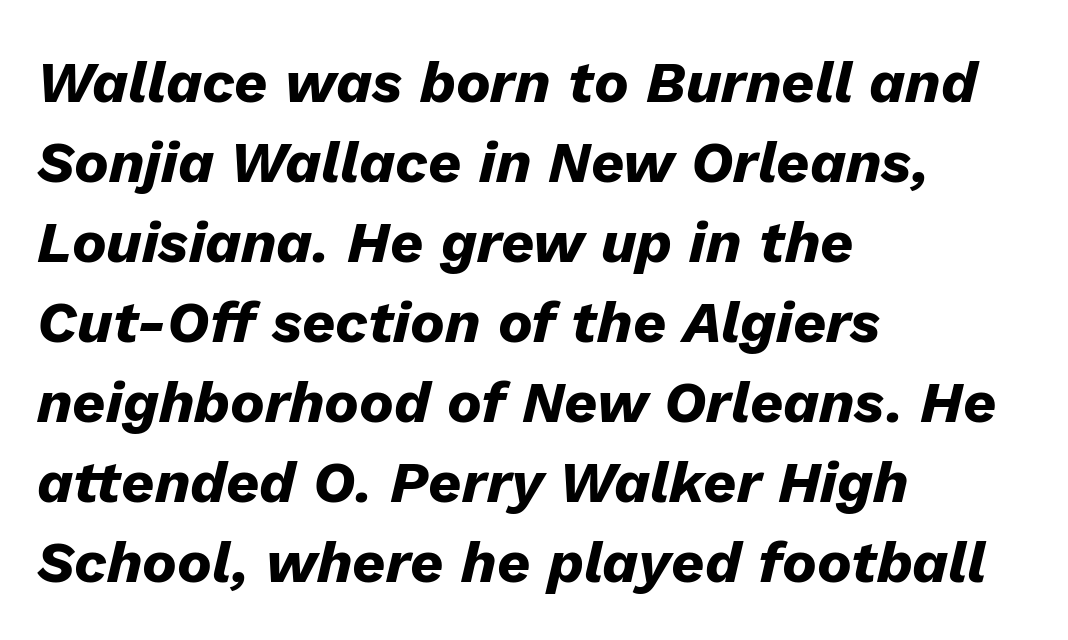
The image shows 58 px heavy type, italic (leaning right); set left-aligned, normal line spacing (1.38x), normal letter spacing, not underlined; low stroke contrast and a medium x-height.
